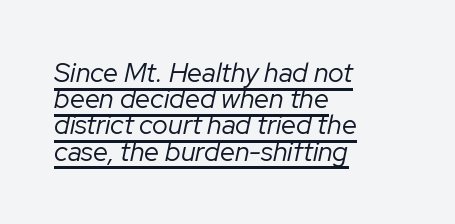
The image shows 27 px text type, italic (leaning right); set left-aligned, tight line spacing (0.97x), normal letter spacing, underlined.
